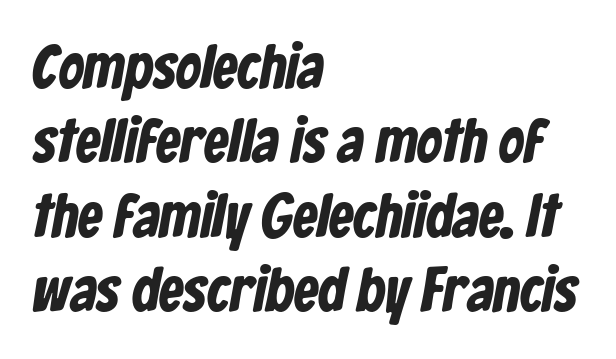
The image shows 62 px bold, condensed sans-serif type; set left-aligned, line spacing 1.2x, normal letter spacing, not underlined; low stroke contrast and a medium x-height.
